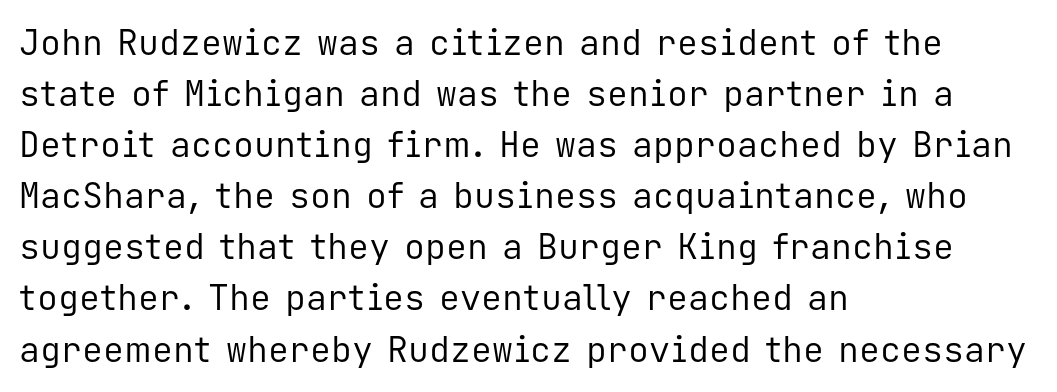
The image shows 35 px regular-weight sans-serif type, upright, monospaced; set left-aligned, normal line spacing (1.46x), normal letter spacing, not underlined; low stroke contrast and a medium x-height.
